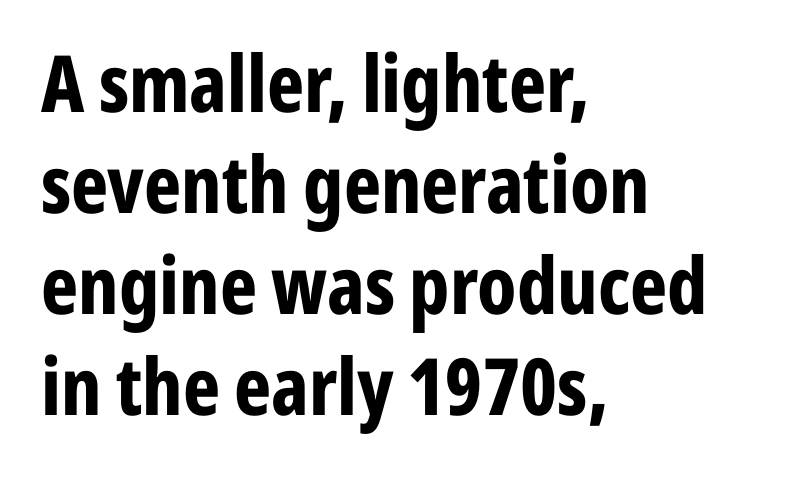
The image shows 79 px bold, condensed sans-serif type, upright; set left-aligned, normal line spacing (1.28x), normal letter spacing, not underlined; low stroke contrast and a medium x-height.
